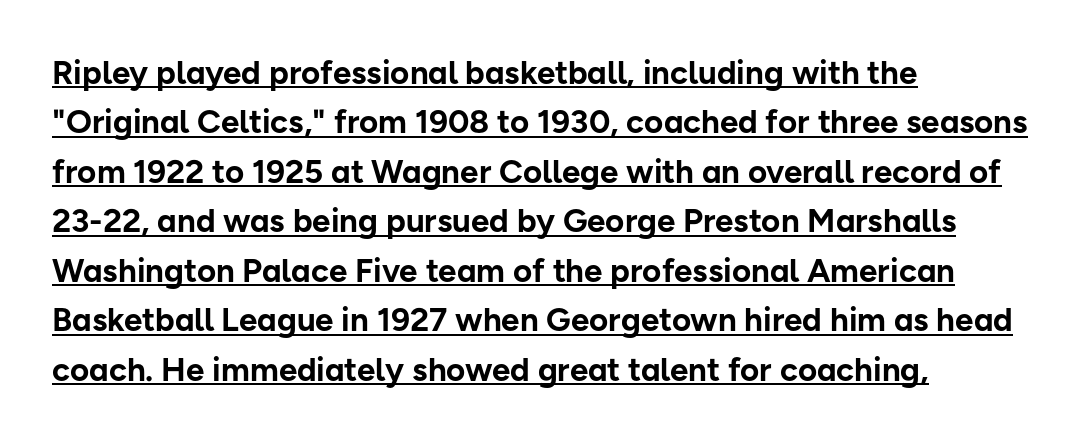
{"serif": "no", "italic": "no", "bold": "yes", "weight": "bold", "width": "normal", "stroke_contrast": "low", "x_height": "medium", "monospaced": "no", "underline": "yes", "align": "left", "line_spacing": "normal", "line_spacing_ratio": 1.5, "letter_spacing": "normal", "letter_spacing_em": 0.0, "glyph_px": 33}
